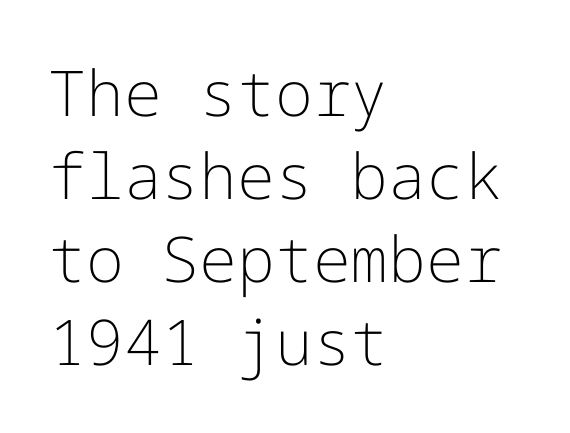
Q: Is the text bold? A: No.
Q: Is the text italic (slanted)? A: No, it is upright.
Q: Is the typeface a serif or a sans-serif typeface? A: Sans-serif.
Q: Is the text underlined? A: No.
Q: How is the paragraph aligned? A: Left-aligned.
Q: Is the spacing between letters normal or unusually wide? A: Normal.
Q: Is the spacing between lines tight, normal or loose? A: Normal.
Q: Width (condensed, normal, or wide)? A: Normal.
Q: Stroke contrast? A: Low.
Q: x-height? A: Medium.
